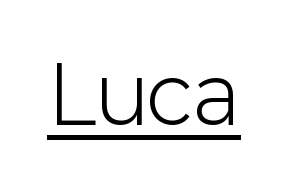
The image shows 80 px light sans-serif type, upright; set normal letter spacing, underlined; low stroke contrast and a medium x-height.
